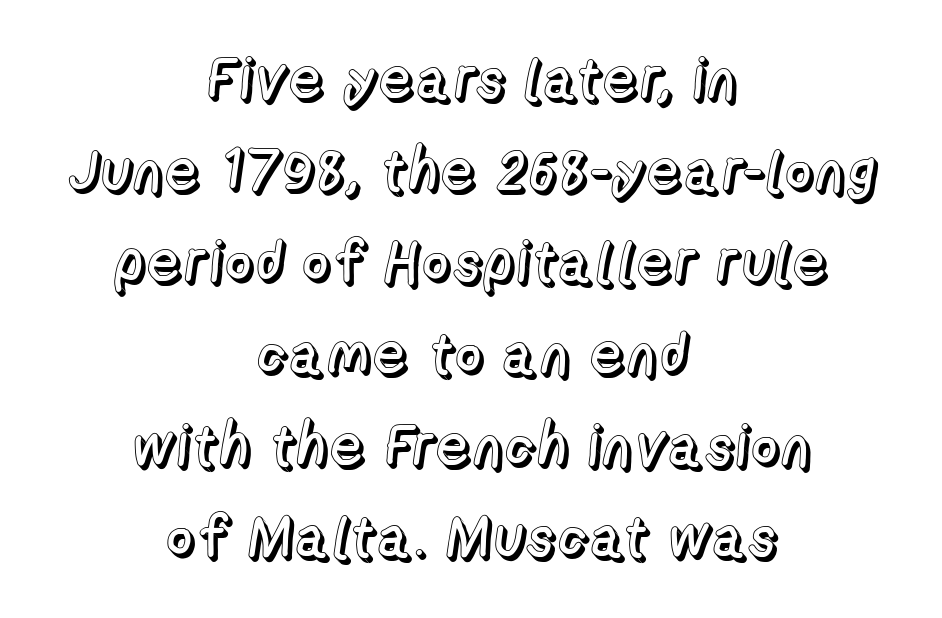
{"width": "normal", "x_height": "medium", "monospaced": "no", "underline": "no", "align": "center", "line_spacing": "normal", "line_spacing_ratio": 1.58, "letter_spacing": "normal", "letter_spacing_em": 0.0, "glyph_px": 58}
